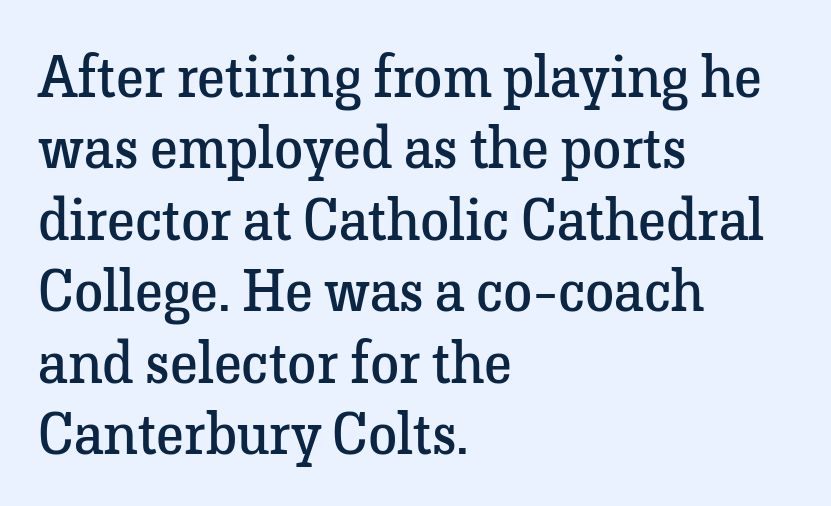
The image shows 59 px regular-weight serif type, upright; set left-aligned, line spacing 1.21x, normal letter spacing, not underlined; low stroke contrast and a medium x-height.
